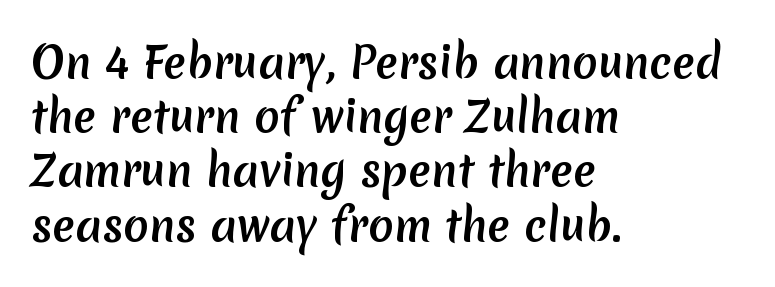
{"serif": "no", "bold": "yes", "weight": "semibold", "width": "normal", "stroke_contrast": "low", "x_height": "medium", "monospaced": "no", "underline": "no", "align": "left", "line_spacing": "normal", "line_spacing_ratio": 1.29, "letter_spacing": "normal", "letter_spacing_em": 0.0, "glyph_px": 42}
